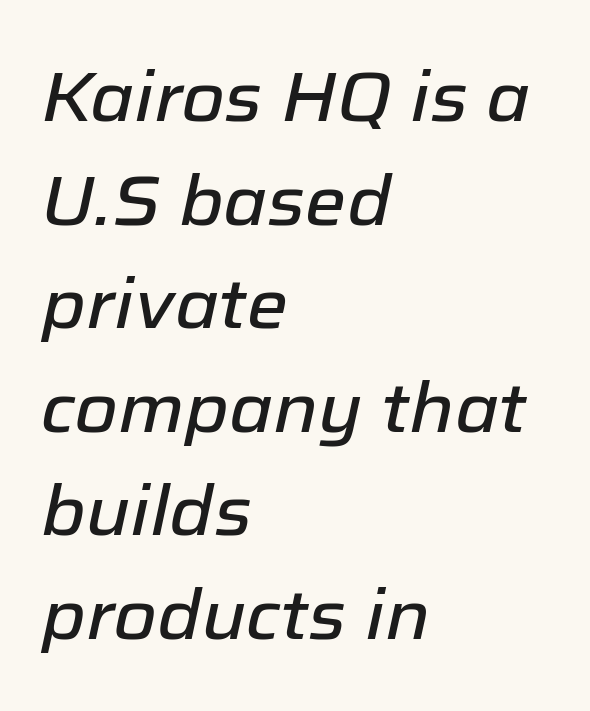
The baseline area is clear. Slant detected: the letters are inclined. Here the designer chose a conventional face with non-uniform glyph widths. Inter-character spacing is left at the font's built-in metrics. A typesetter would call this leading conventional body-copy spacing. Is the block centered? No — it sits flush against the left margin.
